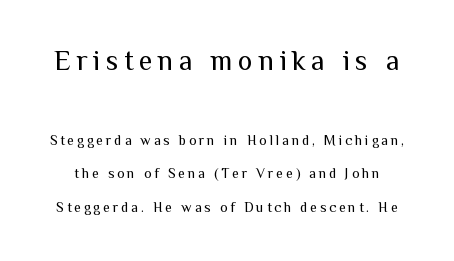
The image shows 28 px regular-weight sans-serif type, upright; set loose line spacing (2.38x), unusually wide letter spacing (+0.2 em), not underlined; the first (top) block is 2.0x larger; medium stroke contrast and a medium x-height.
